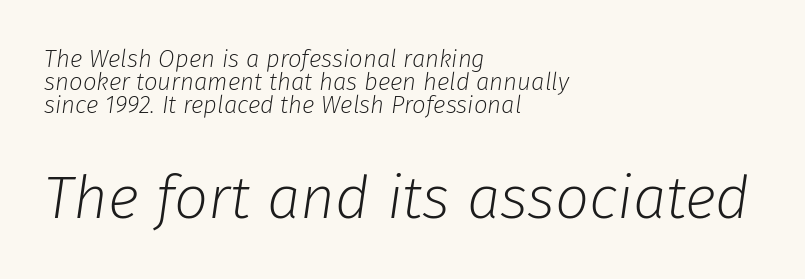
The image shows 60 px light type, italic (leaning right); set left-aligned, tight line spacing (0.96x), normal letter spacing, not underlined; the second (bottom) block is 2.5x larger; low stroke contrast and a medium x-height.
